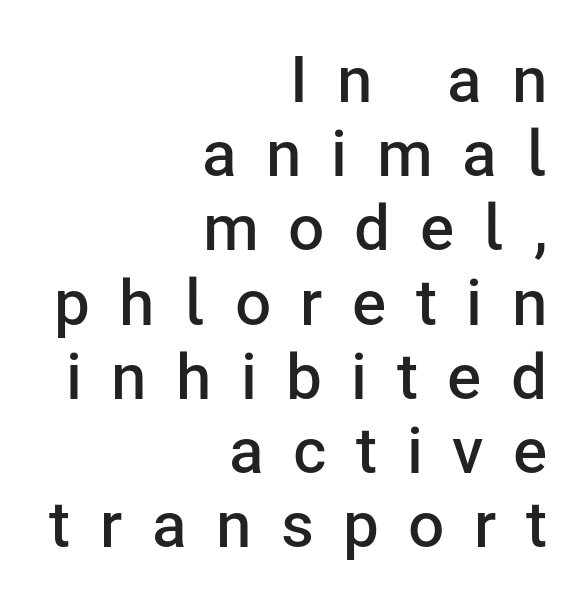
{"serif": "no", "italic": "no", "bold": "semi", "weight": "semibold", "width": "normal", "stroke_contrast": "low", "x_height": "medium", "monospaced": "no", "underline": "no", "align": "right", "line_spacing_ratio": 1.16, "letter_spacing": "wide", "letter_spacing_em": 0.46, "glyph_px": 64}
